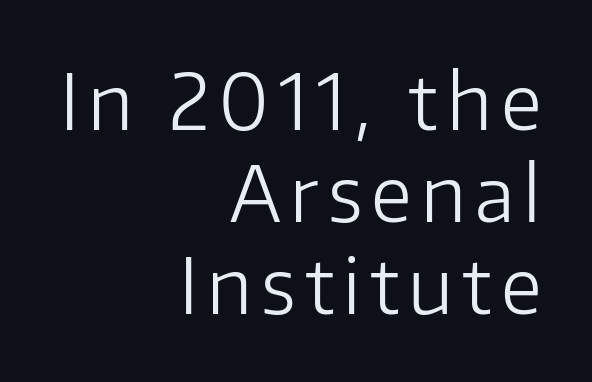
Q: Is the text bold? A: No.
Q: Is the text italic (slanted)? A: No, it is upright.
Q: Is the typeface a serif or a sans-serif typeface? A: Sans-serif.
Q: Is the text underlined? A: No.
Q: How is the paragraph aligned? A: Right-aligned.
Q: Width (condensed, normal, or wide)? A: Normal.
Q: Stroke contrast? A: Low.
Q: x-height? A: Medium.
Q: Monospaced? A: No.
